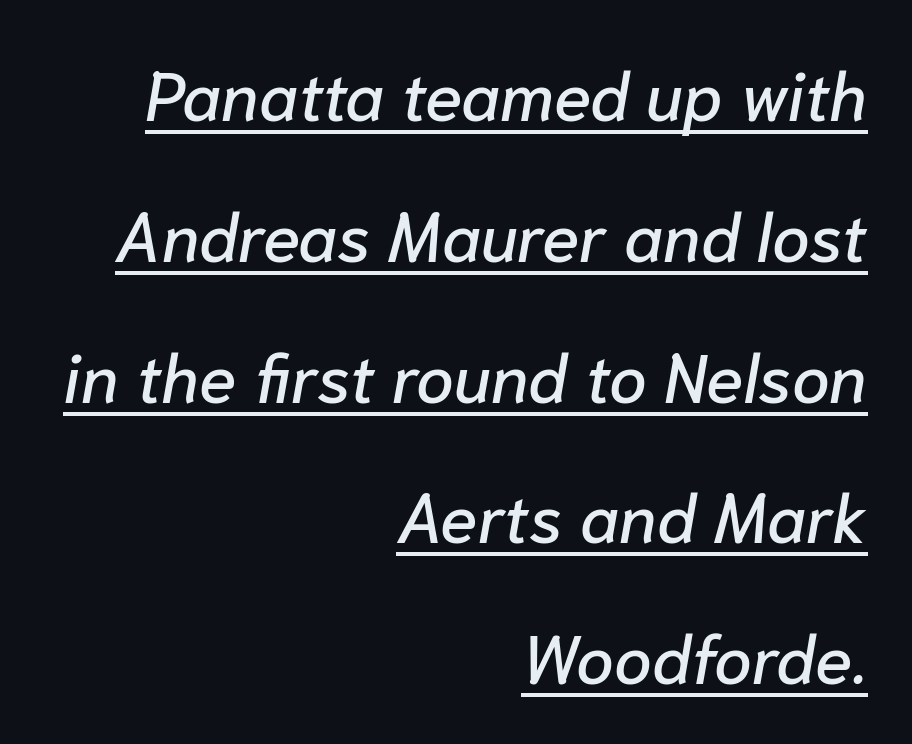
The image shows 68 px text type, italic (leaning right); set right-aligned, loose line spacing (2.07x), normal letter spacing, underlined; low stroke contrast and a medium x-height.
